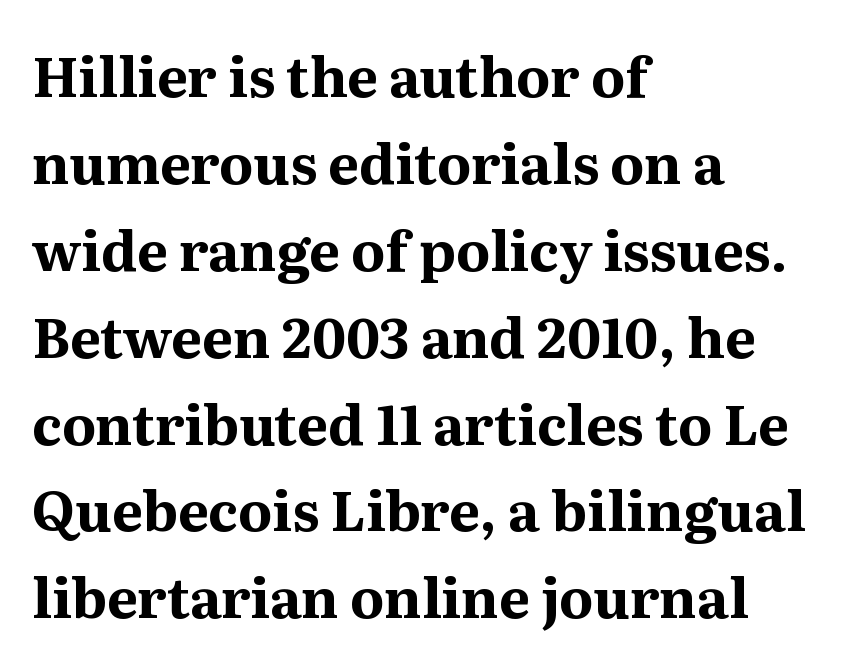
The image shows 55 px bold serif type, upright; set left-aligned, normal line spacing (1.58x), normal letter spacing, not underlined; medium stroke contrast and a medium x-height.
